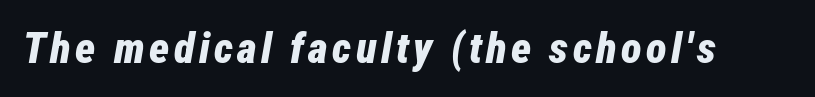
{"italic": "yes", "lean": "right", "slant_degrees": 12, "bold": "yes", "weight": "bold", "width": "condensed", "stroke_contrast": "low", "x_height": "medium", "monospaced": "no", "underline": "no", "glyph_px": 43}
